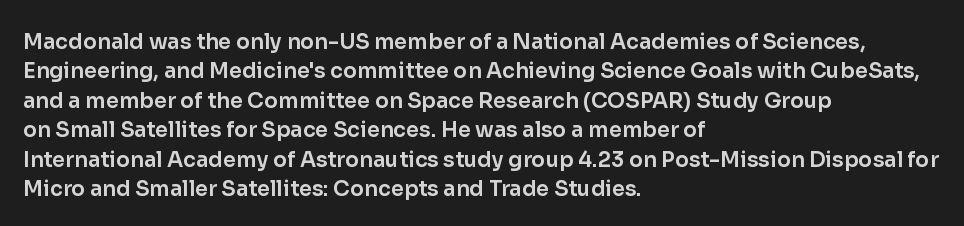
The image shows 21 px text type, upright; set left-aligned, normal line spacing (1.4x), normal letter spacing, not underlined.
